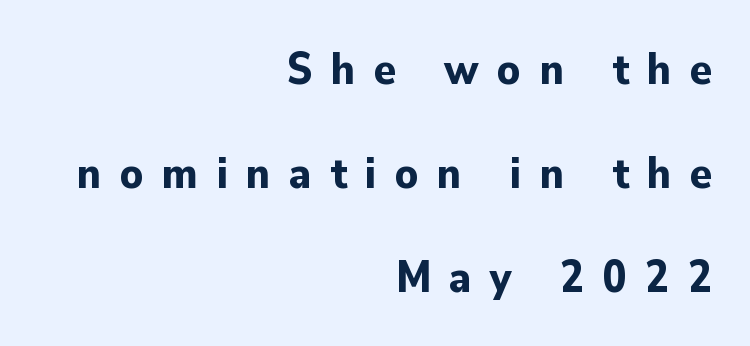
Q: Is the text bold? A: Yes.
Q: Is the text italic (slanted)? A: No, it is upright.
Q: Is the typeface a serif or a sans-serif typeface? A: Sans-serif.
Q: Is the text underlined? A: No.
Q: How is the paragraph aligned? A: Right-aligned.
Q: Is the spacing between letters normal or unusually wide? A: Unusually wide.
Q: Is the spacing between lines tight, normal or loose? A: Loose.
Q: Width (condensed, normal, or wide)? A: Normal.
Q: Stroke contrast? A: Low.
Q: x-height? A: Small.
Q: Monospaced? A: No.
